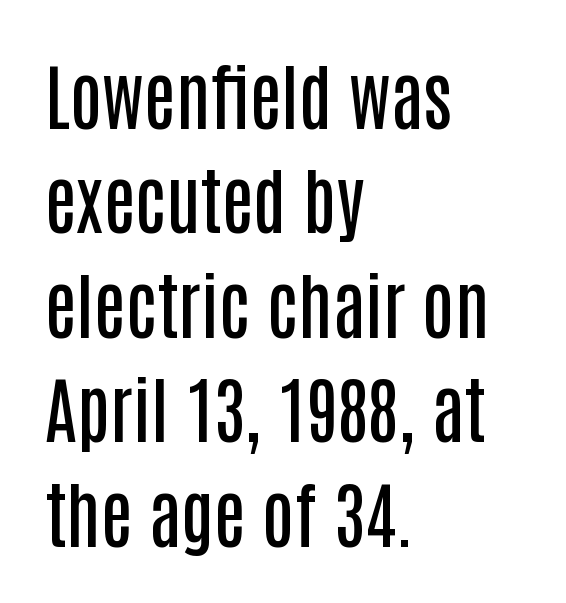
Q: Is the text bold? A: Semi-bold.
Q: Is the text italic (slanted)? A: No, it is upright.
Q: Is the typeface a serif or a sans-serif typeface? A: Sans-serif.
Q: Is the text underlined? A: No.
Q: How is the paragraph aligned? A: Left-aligned.
Q: Is the spacing between letters normal or unusually wide? A: Normal.
Q: Is the spacing between lines tight, normal or loose? A: Normal.
Q: Width (condensed, normal, or wide)? A: Condensed.
Q: Stroke contrast? A: Low.
Q: x-height? A: Large.
Q: Monospaced? A: No.
